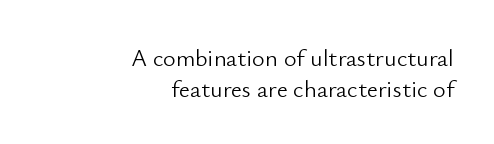
{"italic": "no", "bold": "no", "underline": "no", "align": "right", "line_spacing": "normal", "line_spacing_ratio": 1.29, "letter_spacing": "normal", "letter_spacing_em": 0.0, "glyph_px": 24}
